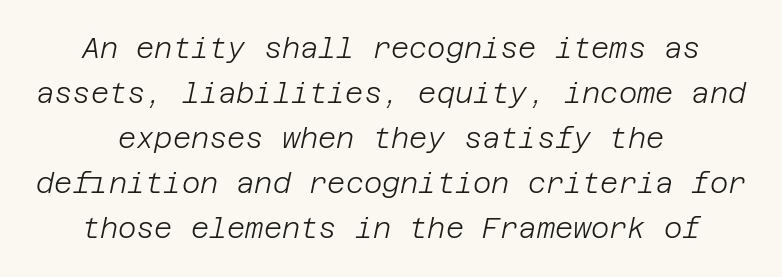
Q: Is the text bold? A: No.
Q: Is the text italic (slanted)? A: Yes, it leans right by about 12 degrees.
Q: Is the text underlined? A: No.
Q: How is the paragraph aligned? A: Centered.
Q: Is the spacing between letters normal or unusually wide? A: Normal.
Q: Is the spacing between lines tight, normal or loose? A: Normal.
Q: Width (condensed, normal, or wide)? A: Normal.
Q: Stroke contrast? A: Low.
Q: x-height? A: Large.
